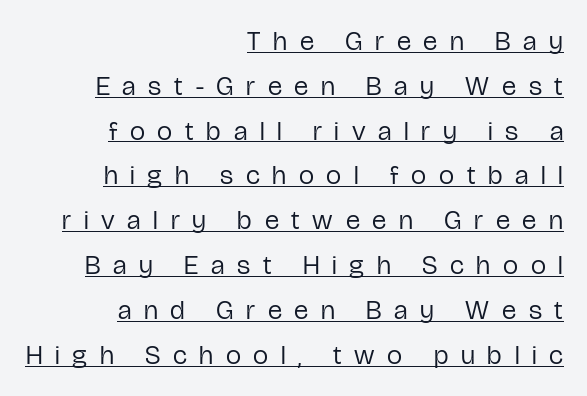
Q: Is the text bold? A: No.
Q: Is the text italic (slanted)? A: No, it is upright.
Q: Is the text underlined? A: Yes.
Q: How is the paragraph aligned? A: Right-aligned.
Q: Is the spacing between letters normal or unusually wide? A: Unusually wide.
Q: Is the spacing between lines tight, normal or loose? A: Normal.
